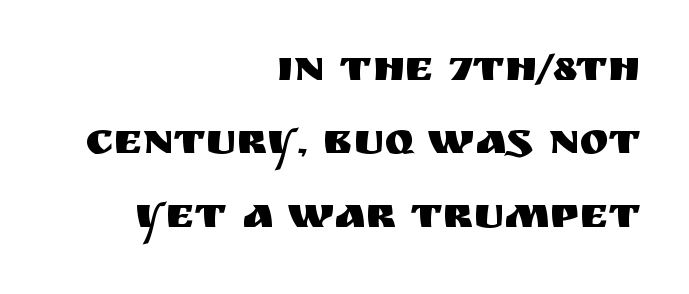
{"serif": "no", "italic": "no", "width": "normal", "stroke_contrast": "medium", "x_height": "large", "monospaced": "no", "underline": "no", "align": "right", "line_spacing": "normal", "line_spacing_ratio": 1.67, "letter_spacing": "normal", "letter_spacing_em": 0.0, "glyph_px": 44}
